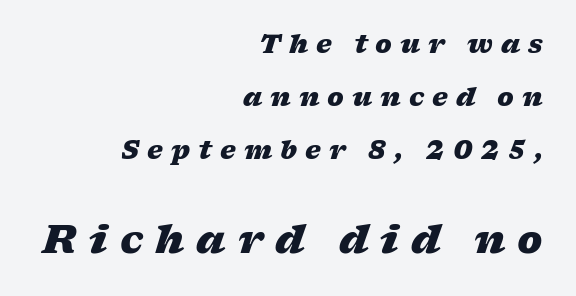
The image shows 38 px heavy, wide type, italic (leaning right); set right-aligned, loose line spacing (2.13x), unusually wide letter spacing (+0.32 em), not underlined; the second (bottom) block is 1.52x larger; low stroke contrast and a medium x-height.
